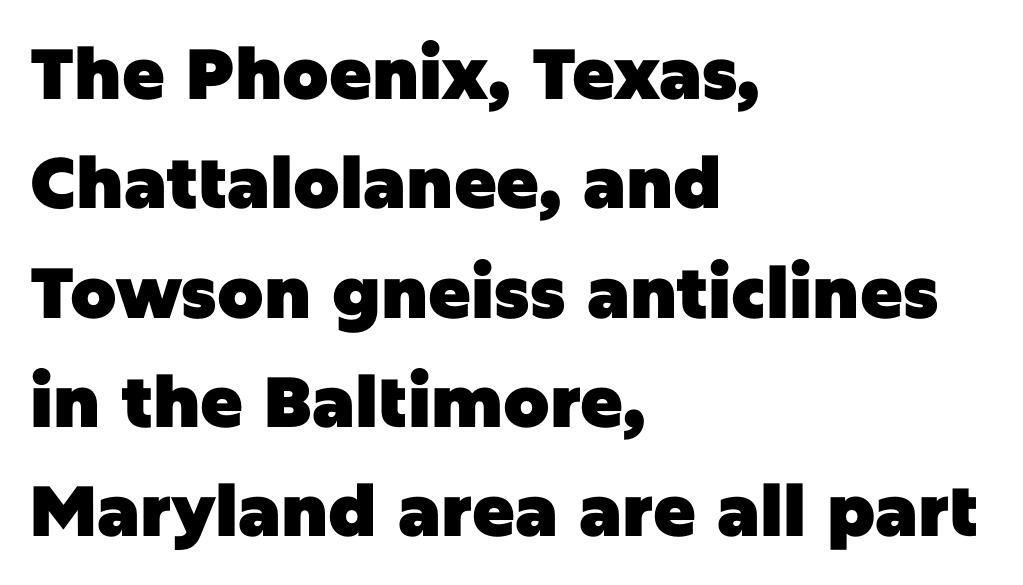
Q: Is the text bold? A: Yes.
Q: Is the text italic (slanted)? A: No, it is upright.
Q: Is the typeface a serif or a sans-serif typeface? A: Sans-serif.
Q: Is the text underlined? A: No.
Q: How is the paragraph aligned? A: Left-aligned.
Q: Is the spacing between letters normal or unusually wide? A: Normal.
Q: Is the spacing between lines tight, normal or loose? A: Normal.
Q: Width (condensed, normal, or wide)? A: Normal.
Q: Stroke contrast? A: Low.
Q: x-height? A: Large.
Q: Monospaced? A: No.
